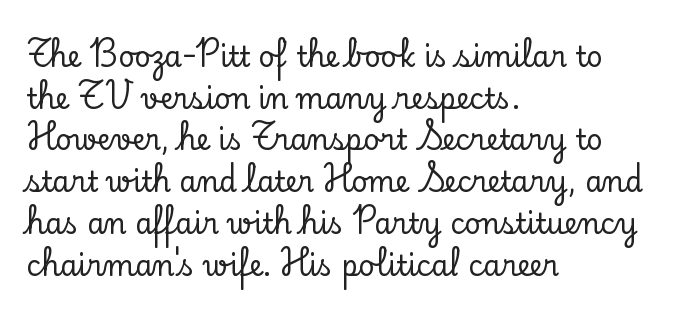
{"serif": "yes", "italic": "no", "width": "normal", "stroke_contrast": "low", "x_height": "small", "monospaced": "no", "underline": "no", "align": "left", "line_spacing": "normal", "line_spacing_ratio": 1.49, "letter_spacing": "normal", "letter_spacing_em": 0.0, "glyph_px": 28}
